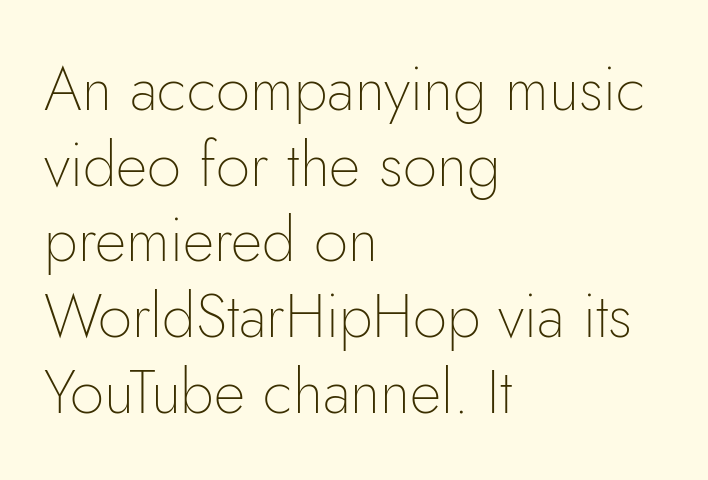
Proportional: the letters do not fall into vertical columns. The passage shown is not underscored anywhere. Stroke mass is kept to a normal reading level or below. These lines stack with their left ends in a neat column. Does the lettering tilt? It doesn't — this is upright. The designer went with a sans here, leaving each stem footless.
